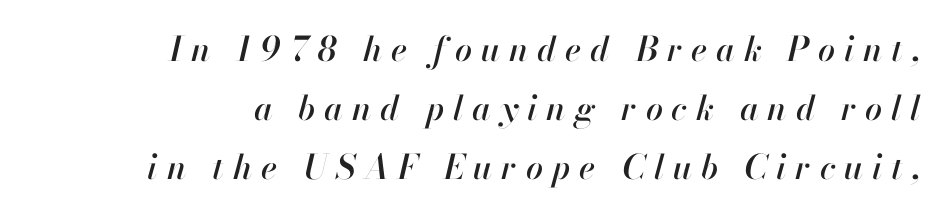
{"italic": "yes", "lean": "right", "slant_degrees": 13, "width": "normal", "stroke_contrast": "high", "x_height": "small", "monospaced": "no", "underline": "no", "align": "right", "line_spacing_ratio": 1.74, "letter_spacing": "wide", "letter_spacing_em": 0.26, "glyph_px": 34}
